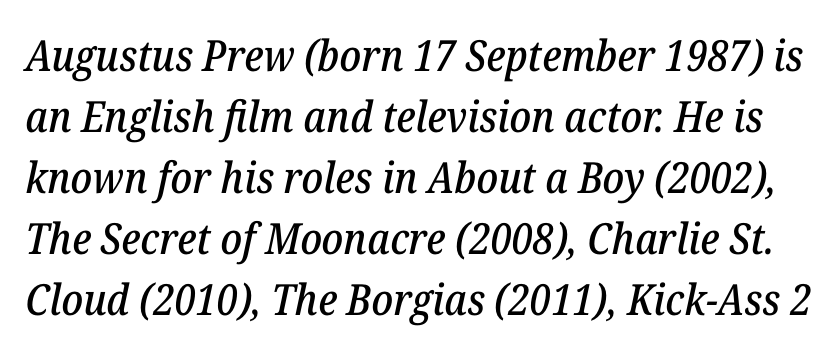
Q: Is the text italic (slanted)? A: Yes, it leans right by about 12 degrees.
Q: Is the typeface a serif or a sans-serif typeface? A: Serif.
Q: Is the text underlined? A: No.
Q: Is the spacing between letters normal or unusually wide? A: Normal.
Q: Is the spacing between lines tight, normal or loose? A: Normal.
Q: Width (condensed, normal, or wide)? A: Normal.
Q: Stroke contrast? A: Low.
Q: x-height? A: Medium.
Q: Monospaced? A: No.
